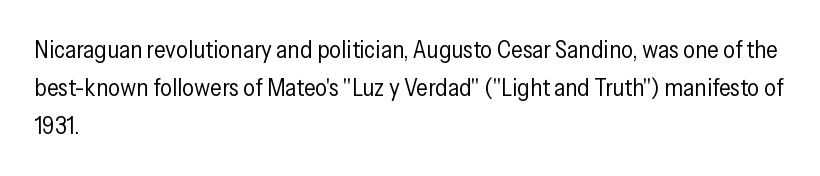
The image shows 24 px text type, upright; set left-aligned, normal line spacing (1.59x), normal letter spacing, not underlined.
